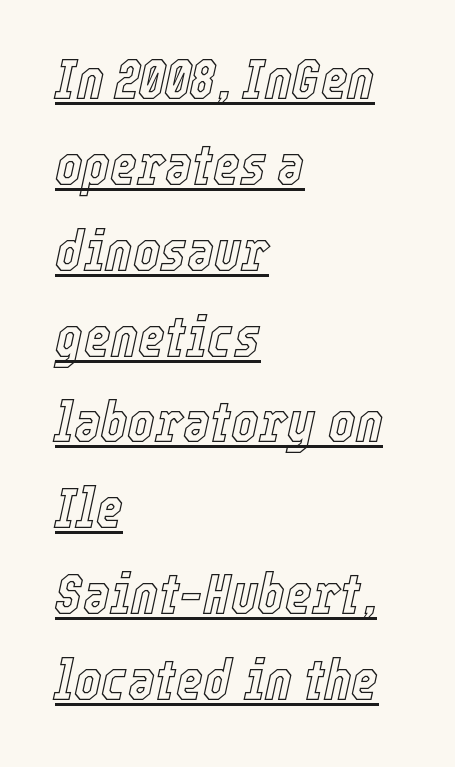
Q: Is the text italic (slanted)? A: Yes, it leans right by about 12 degrees.
Q: Is the text underlined? A: Yes.
Q: How is the paragraph aligned? A: Left-aligned.
Q: Is the spacing between letters normal or unusually wide? A: Normal.
Q: Is the spacing between lines tight, normal or loose? A: Normal.
Q: Width (condensed, normal, or wide)? A: Condensed.
Q: x-height? A: Medium.
Q: Monospaced? A: No.
